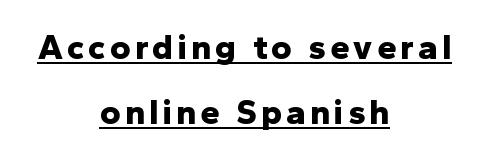
Q: Is the text bold? A: Yes.
Q: Is the text italic (slanted)? A: No, it is upright.
Q: Is the typeface a serif or a sans-serif typeface? A: Sans-serif.
Q: Is the text underlined? A: Yes.
Q: How is the paragraph aligned? A: Centered.
Q: Width (condensed, normal, or wide)? A: Normal.
Q: Stroke contrast? A: Low.
Q: x-height? A: Medium.
Q: Monospaced? A: No.
